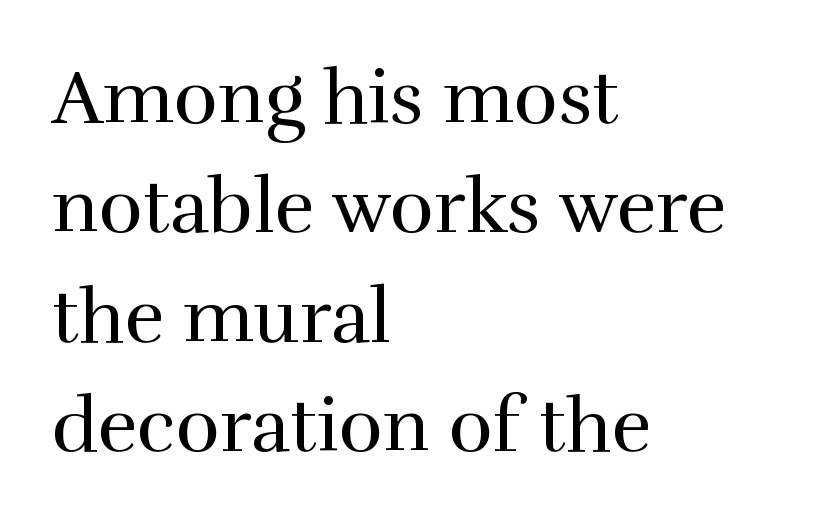
Q: Is the text bold? A: No.
Q: Is the text italic (slanted)? A: No, it is upright.
Q: Is the typeface a serif or a sans-serif typeface? A: Serif.
Q: Is the text underlined? A: No.
Q: How is the paragraph aligned? A: Left-aligned.
Q: Is the spacing between letters normal or unusually wide? A: Normal.
Q: Is the spacing between lines tight, normal or loose? A: Normal.
Q: Width (condensed, normal, or wide)? A: Normal.
Q: x-height? A: Medium.
Q: Monospaced? A: No.
